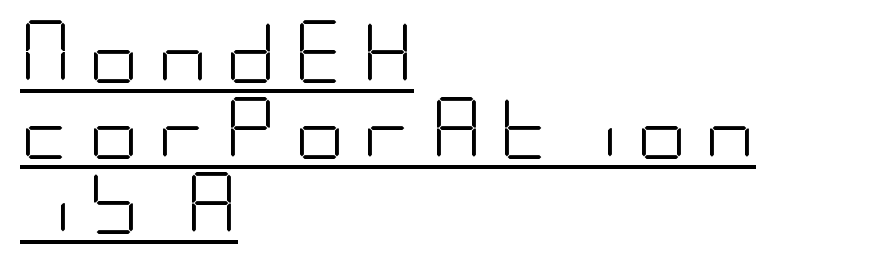
{"serif": "no", "italic": "no", "bold": "no", "weight": "light", "width": "condensed", "stroke_contrast": "low", "x_height": "large", "underline": "yes", "align": "left", "line_spacing_ratio": 1.2, "letter_spacing": "wide", "letter_spacing_em": 0.27, "glyph_px": 63}
